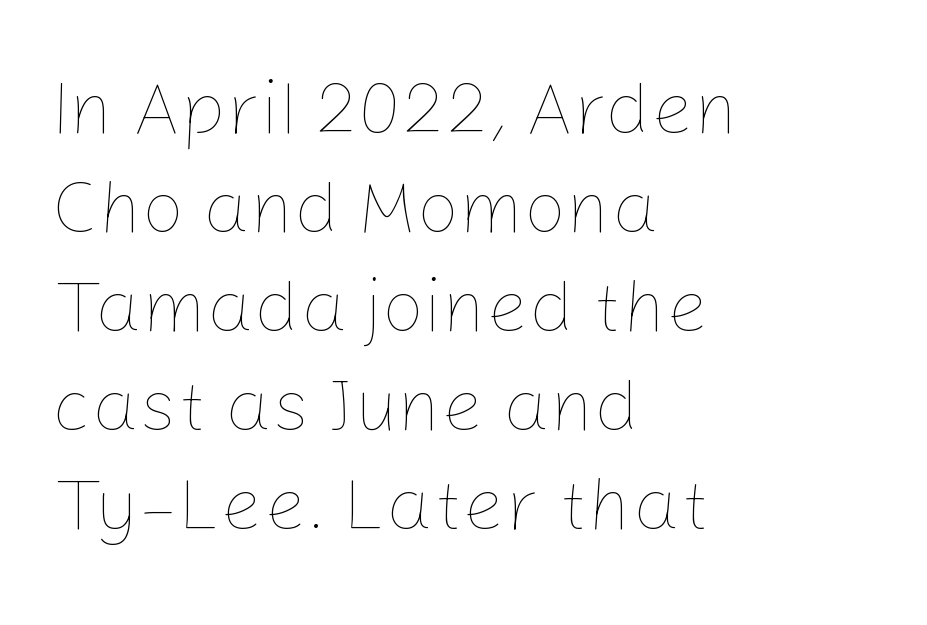
{"italic": "no", "bold": "no", "weight": "thin", "width": "normal", "stroke_contrast": "low", "x_height": "medium", "monospaced": "no", "underline": "no", "align": "left", "line_spacing": "normal", "line_spacing_ratio": 1.32, "letter_spacing": "normal", "letter_spacing_em": 0.0, "glyph_px": 75}
